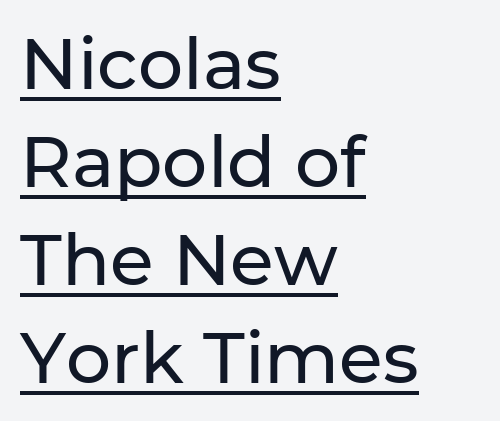
{"serif": "no", "italic": "no", "width": "normal", "stroke_contrast": "low", "x_height": "medium", "monospaced": "no", "underline": "yes", "align": "left", "line_spacing": "normal", "line_spacing_ratio": 1.38, "letter_spacing": "normal", "letter_spacing_em": 0.0, "glyph_px": 71}
